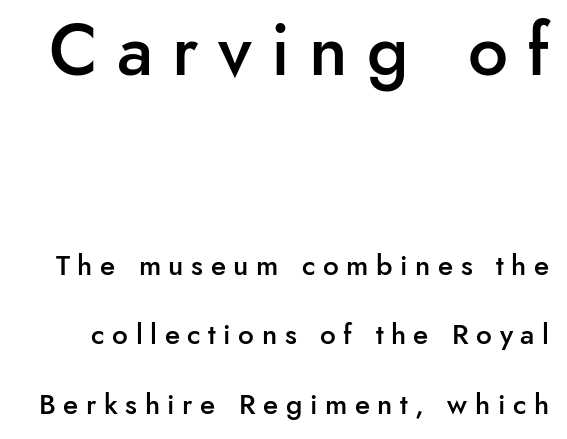
The image shows 71 px semibold sans-serif type, upright; set loose line spacing (2.49x), unusually wide letter spacing (+0.27 em), not underlined; the first (top) block is 2.54x larger; low stroke contrast and a small x-height.
